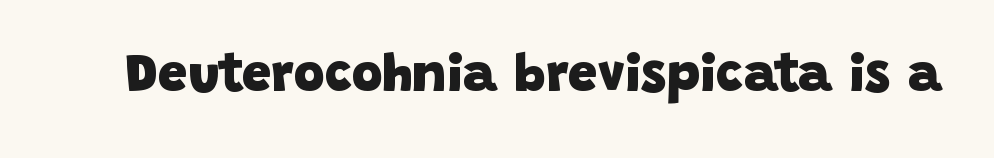
{"serif": "no", "bold": "yes", "weight": "heavy", "width": "normal", "stroke_contrast": "low", "x_height": "large", "monospaced": "no", "underline": "no", "letter_spacing": "normal", "letter_spacing_em": 0.0, "glyph_px": 53}
